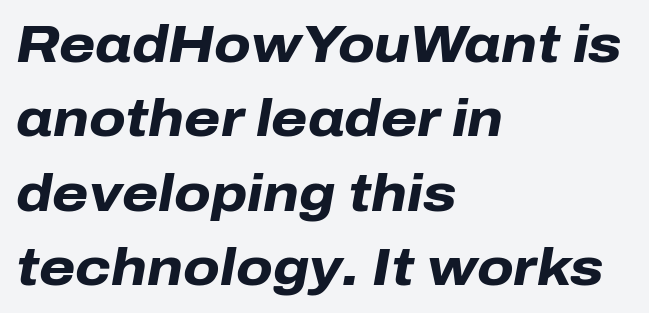
{"italic": "yes", "lean": "right", "slant_degrees": 10, "bold": "yes", "weight": "heavy", "width": "normal", "stroke_contrast": "low", "x_height": "medium", "monospaced": "no", "underline": "no", "align": "left", "line_spacing": "normal", "line_spacing_ratio": 1.43, "letter_spacing": "normal", "letter_spacing_em": 0.0, "glyph_px": 52}
